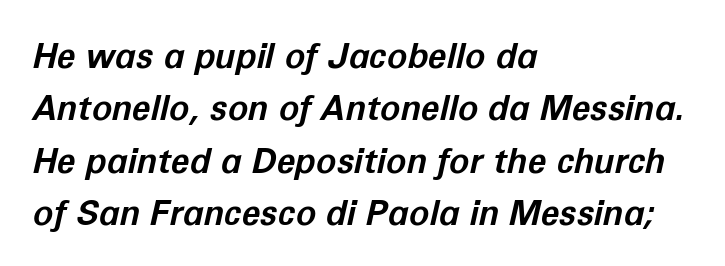
Q: Is the text bold? A: Yes.
Q: Is the text italic (slanted)? A: Yes, it leans right by about 12 degrees.
Q: Is the text underlined? A: No.
Q: How is the paragraph aligned? A: Left-aligned.
Q: Is the spacing between letters normal or unusually wide? A: Normal.
Q: Is the spacing between lines tight, normal or loose? A: Normal.
Q: Width (condensed, normal, or wide)? A: Normal.
Q: Stroke contrast? A: Low.
Q: x-height? A: Medium.
Q: Monospaced? A: No.
